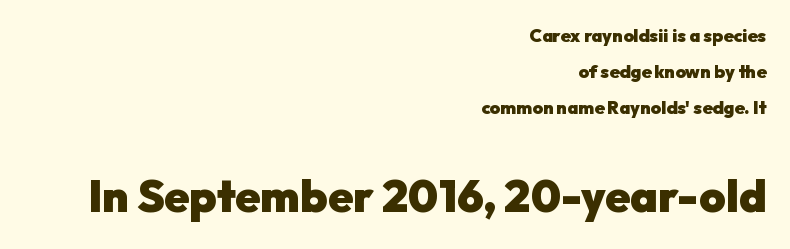
{"serif": "no", "italic": "no", "bold": "yes", "weight": "heavy", "width": "normal", "stroke_contrast": "low", "x_height": "medium", "monospaced": "no", "underline": "no", "align": "right", "line_spacing": "loose", "line_spacing_ratio": 1.99, "letter_spacing": "normal", "letter_spacing_em": 0.0, "larger_block": "second", "size_ratio": 2.5, "glyph_px": 45}
